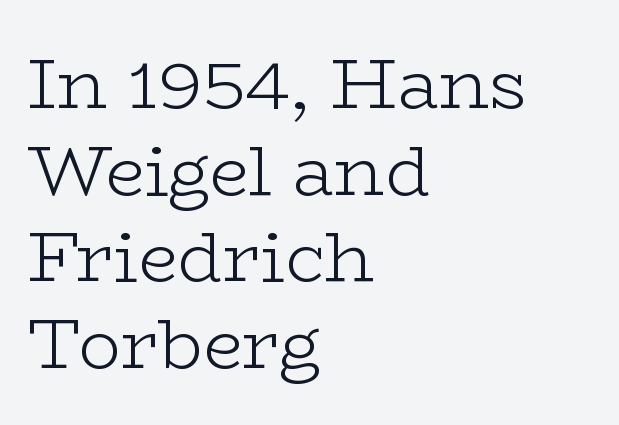
The image shows 71 px light, wide serif type, upright; set left-aligned, line spacing 1.22x, normal letter spacing, not underlined; low stroke contrast and a medium x-height.
